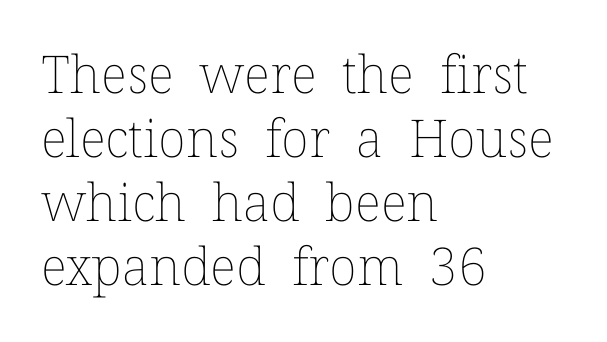
Q: Is the text bold? A: No.
Q: Is the text italic (slanted)? A: No, it is upright.
Q: Is the text underlined? A: No.
Q: How is the paragraph aligned? A: Left-aligned.
Q: Is the spacing between letters normal or unusually wide? A: Normal.
Q: Width (condensed, normal, or wide)? A: Normal.
Q: Stroke contrast? A: Low.
Q: x-height? A: Medium.
Q: Monospaced? A: No.
